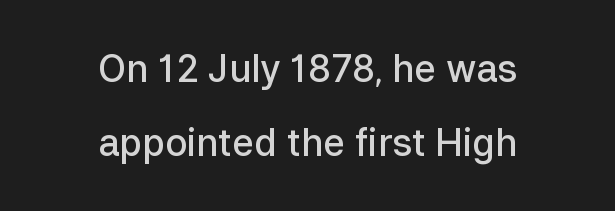
Q: Is the text bold? A: Semi-bold.
Q: Is the text italic (slanted)? A: No, it is upright.
Q: Is the typeface a serif or a sans-serif typeface? A: Sans-serif.
Q: Is the text underlined? A: No.
Q: How is the paragraph aligned? A: Centered.
Q: Is the spacing between letters normal or unusually wide? A: Normal.
Q: Is the spacing between lines tight, normal or loose? A: Loose.
Q: Width (condensed, normal, or wide)? A: Normal.
Q: Stroke contrast? A: Low.
Q: x-height? A: Medium.
Q: Monospaced? A: No.
